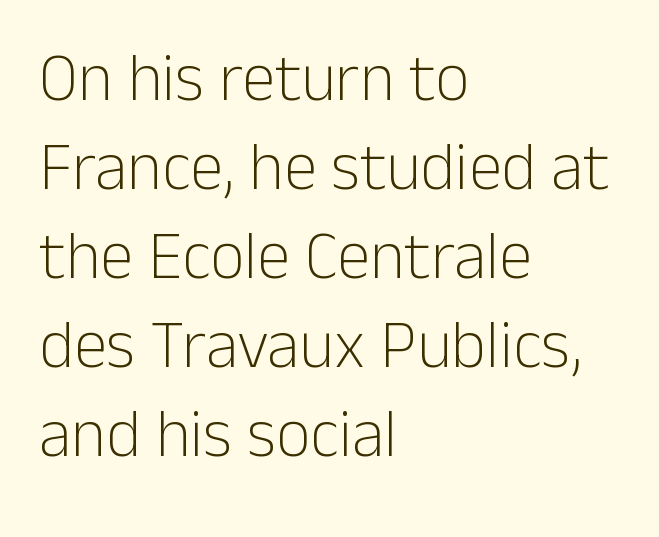
Does the lettering tilt? It doesn't — this is upright. A typesetter would call this proportional, since set widths differ per character. If you measured baseline to baseline, you'd find a middling distance. Bare-footed words on every line. Does the type have serifs? No, each stem ends abruptly. Compared with a typical body face, this is equally light or lighter still.
